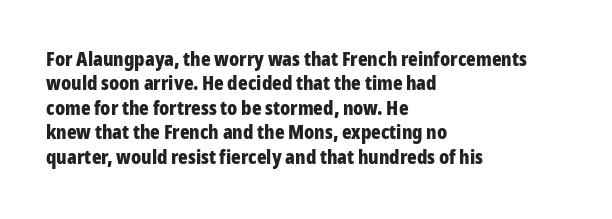
In terms of weight, the rendering is a true, heavy bold. In CSS terms this would be text-align: left. This rendering leaves character spacing at its baseline value. Honestly, there is no underline to notice here at all. The typography opts for an upright posture over an oblique one.
